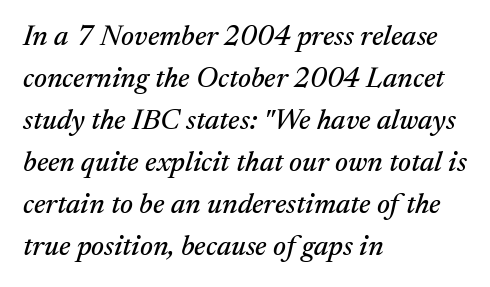
The image shows 29 px serif type, italic (leaning right); set left-aligned, normal line spacing (1.45x), normal letter spacing, not underlined; medium stroke contrast and a medium x-height.
